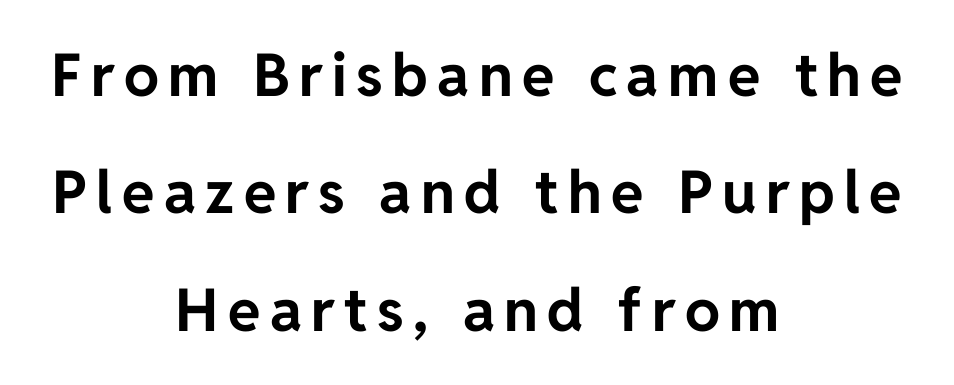
Q: Is the text bold? A: Yes.
Q: Is the text italic (slanted)? A: No, it is upright.
Q: Is the typeface a serif or a sans-serif typeface? A: Sans-serif.
Q: Is the text underlined? A: No.
Q: How is the paragraph aligned? A: Centered.
Q: Is the spacing between lines tight, normal or loose? A: Loose.
Q: Width (condensed, normal, or wide)? A: Normal.
Q: Stroke contrast? A: Low.
Q: x-height? A: Medium.
Q: Monospaced? A: No.
